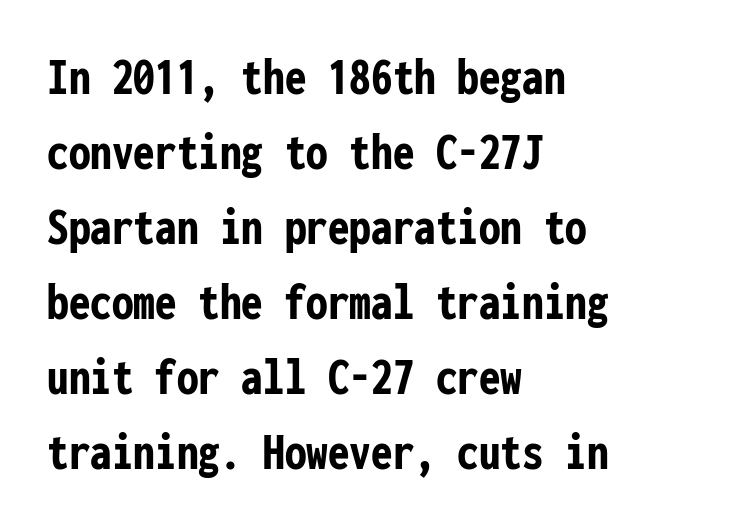
The image shows 54 px semibold, condensed sans-serif type, upright, monospaced; set left-aligned, normal line spacing (1.39x), normal letter spacing, not underlined; low stroke contrast and a medium x-height.
